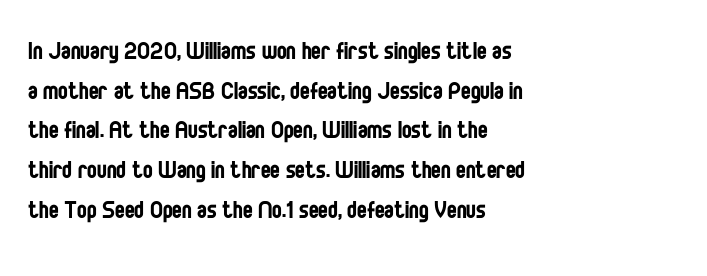
The letterforms sit at book weight or below. These lines were composed using upright roman letters. Each letter's strokes conclude bluntly, with no projecting serifs. A normal amount of white space separates one row of letters from the next.
